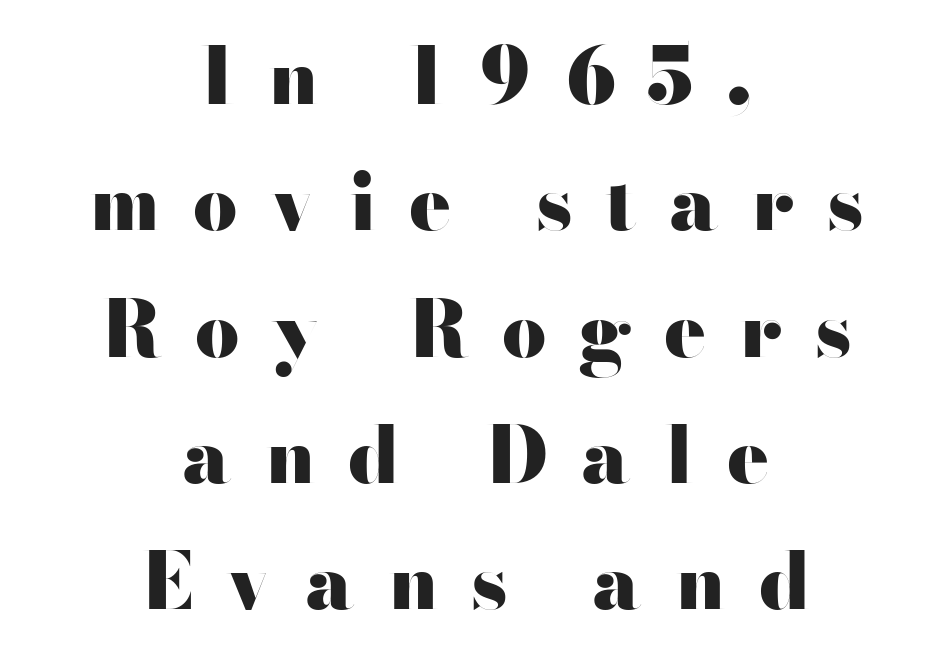
{"serif": "no", "italic": "no", "bold": "yes", "weight": "heavy", "width": "wide", "stroke_contrast": "high", "x_height": "small", "monospaced": "no", "underline": "no", "align": "center", "line_spacing": "normal", "line_spacing_ratio": 1.62, "letter_spacing": "wide", "letter_spacing_em": 0.42, "glyph_px": 78}
